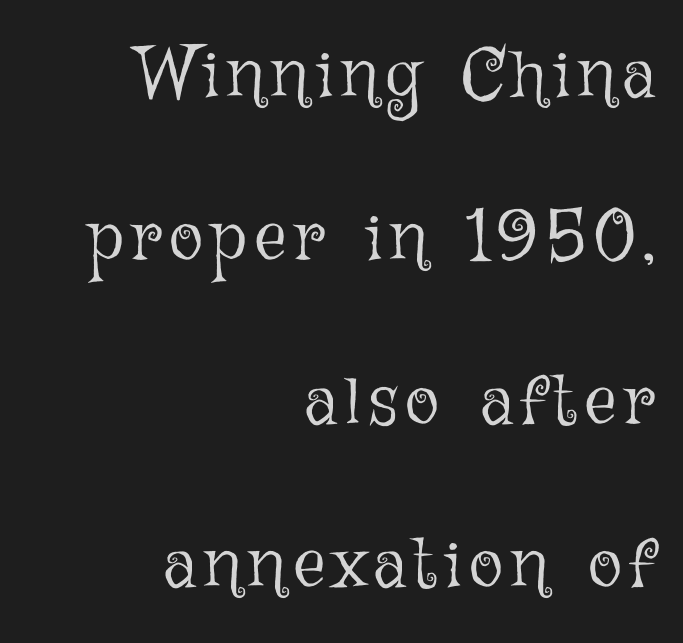
Q: Is the text bold? A: No.
Q: Is the text italic (slanted)? A: No, it is upright.
Q: Is the text underlined? A: No.
Q: How is the paragraph aligned? A: Right-aligned.
Q: Is the spacing between lines tight, normal or loose? A: Loose.
Q: Width (condensed, normal, or wide)? A: Normal.
Q: Stroke contrast? A: Low.
Q: x-height? A: Medium.
Q: Monospaced? A: No.
